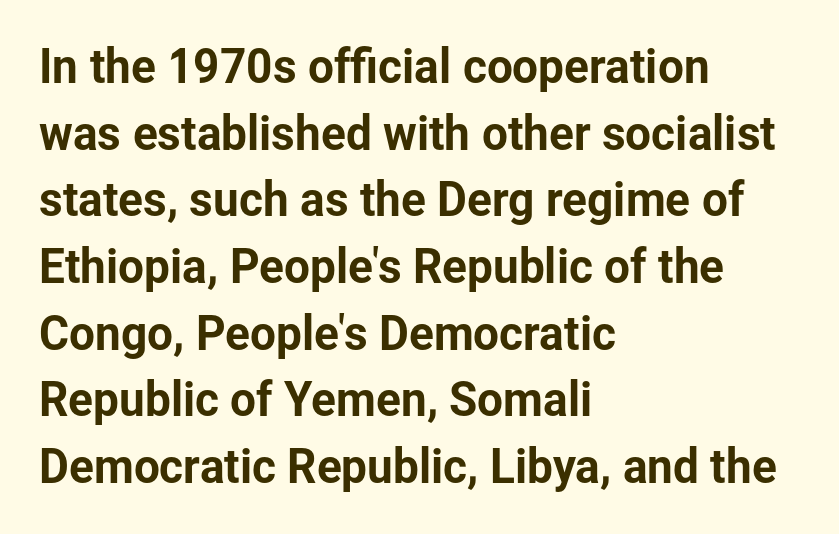
{"serif": "no", "italic": "no", "width": "normal", "stroke_contrast": "low", "x_height": "medium", "monospaced": "no", "underline": "no", "align": "left", "line_spacing": "normal", "line_spacing_ratio": 1.45, "letter_spacing": "normal", "letter_spacing_em": 0.0, "glyph_px": 46}
